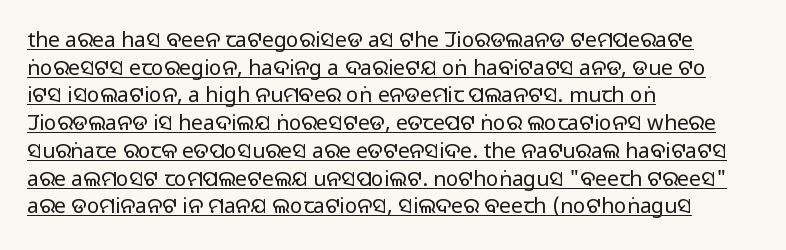
The image shows 21 px text type, upright; set left-aligned, normal line spacing (1.32x), normal letter spacing, underlined.
